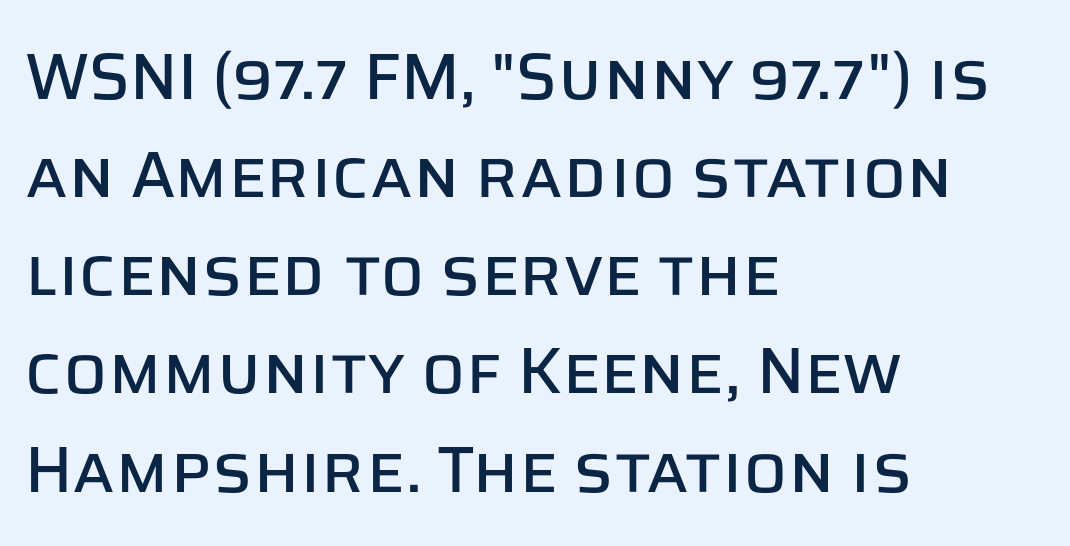
Default kerning and tracking; the words read as compact shapes. All the whitespace from short lines collects on the right. A typesetter would call this proportional, since set widths differ per character. I'd call this a sans setting — the letters go barefoot. Leading matches the norm, producing a regular column. Plain, unruled lines of type.
